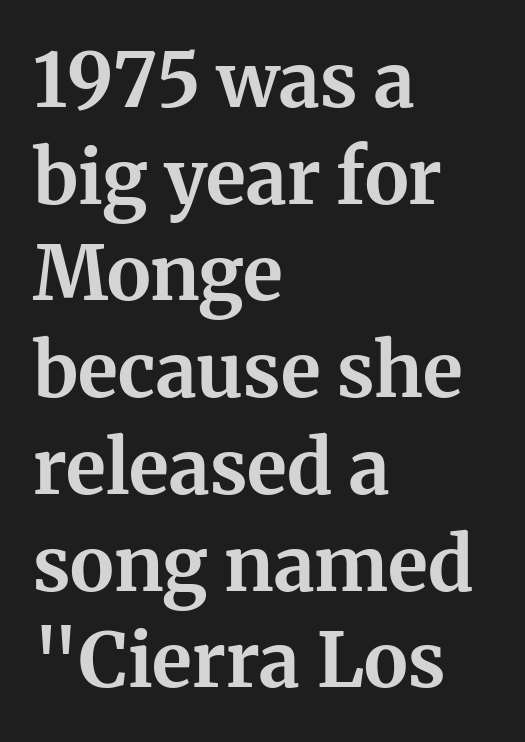
{"serif": "yes", "italic": "no", "bold": "yes", "weight": "bold", "width": "normal", "stroke_contrast": "medium", "x_height": "medium", "monospaced": "no", "underline": "no", "align": "left", "line_spacing": "normal", "line_spacing_ratio": 1.29, "letter_spacing": "normal", "letter_spacing_em": 0.0, "glyph_px": 75}
